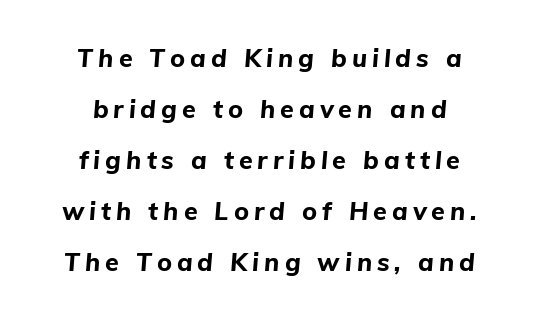
Q: Is the text bold? A: Yes.
Q: Is the text italic (slanted)? A: Yes, it leans right by about 5 degrees.
Q: Is the text underlined? A: No.
Q: How is the paragraph aligned? A: Centered.
Q: Is the spacing between letters normal or unusually wide? A: Unusually wide.
Q: Is the spacing between lines tight, normal or loose? A: Loose.
